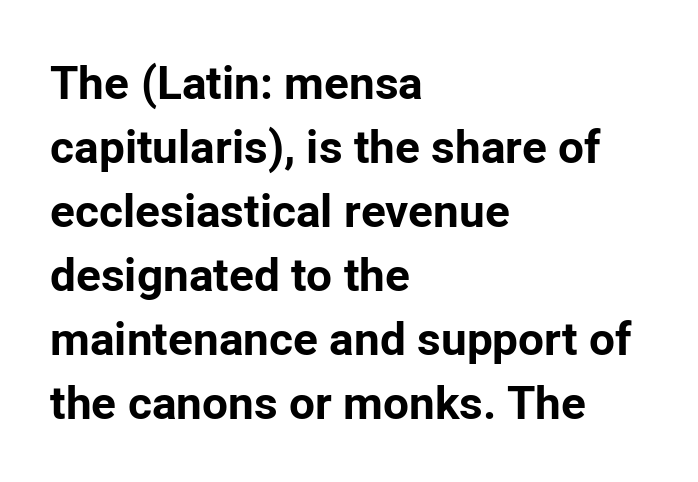
The type is set solid horizontally, with unmodified tracking. This sample keeps an unexceptional amount of space between lines. The rendering shows plain stroke endings on the letterforms — a sans-serif design. Each row of text sits above clean, open space. The axis of the letterforms is exactly vertical. In terms of weight, the rendering is a true, heavy bold.
